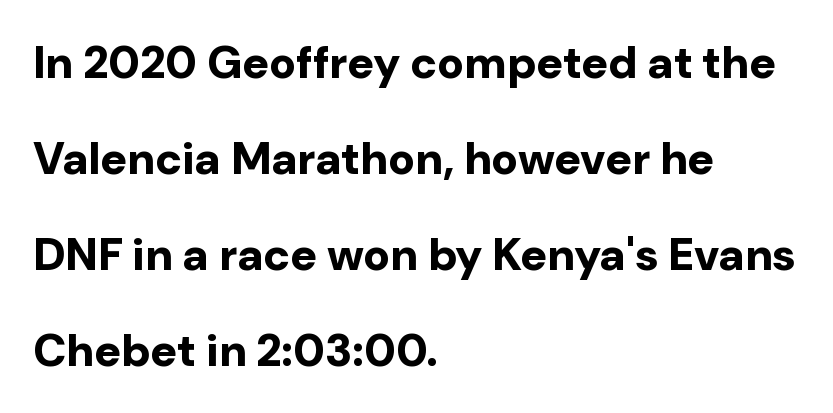
{"serif": "no", "italic": "no", "bold": "yes", "weight": "bold", "width": "normal", "stroke_contrast": "low", "x_height": "medium", "monospaced": "no", "underline": "no", "align": "left", "line_spacing": "loose", "line_spacing_ratio": 2.13, "letter_spacing": "normal", "letter_spacing_em": 0.0, "glyph_px": 45}
